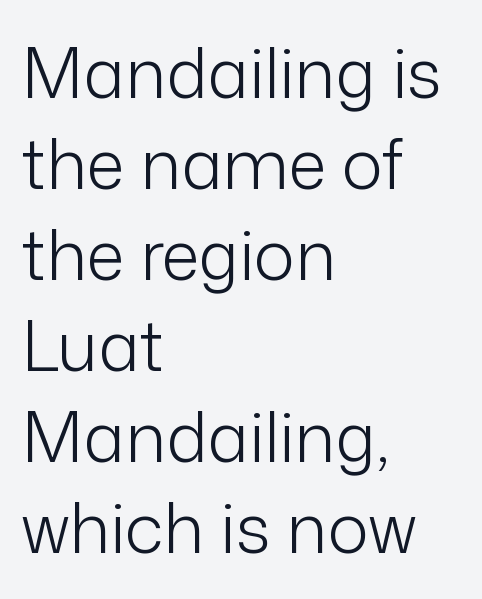
Q: Is the text bold? A: No.
Q: Is the text italic (slanted)? A: No, it is upright.
Q: Is the typeface a serif or a sans-serif typeface? A: Sans-serif.
Q: Is the text underlined? A: No.
Q: How is the paragraph aligned? A: Left-aligned.
Q: Is the spacing between letters normal or unusually wide? A: Normal.
Q: Is the spacing between lines tight, normal or loose? A: Normal.
Q: Width (condensed, normal, or wide)? A: Normal.
Q: Stroke contrast? A: Low.
Q: x-height? A: Medium.
Q: Monospaced? A: No.
